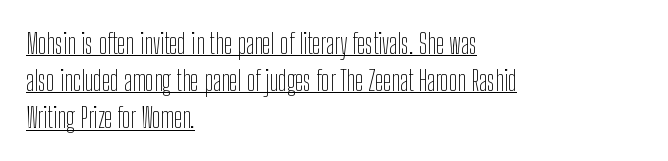
The image shows 28 px thin, condensed sans-serif type, upright; set left-aligned, normal line spacing (1.33x), normal letter spacing, underlined; low stroke contrast and a medium x-height.
